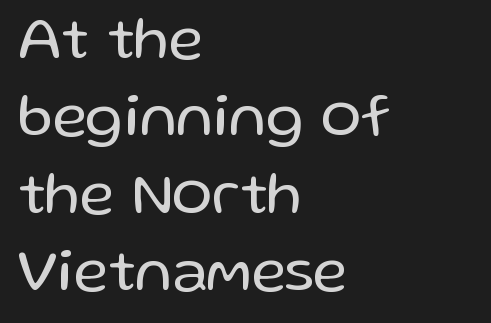
The rows are spaced the way most documents space them. The foot of each line stays bare and open. Where is the straight margin? On the left. Posture: vertical. No extra ink here — the face is not bold. The rendering uses natural spacing where letterforms have individual widths.
